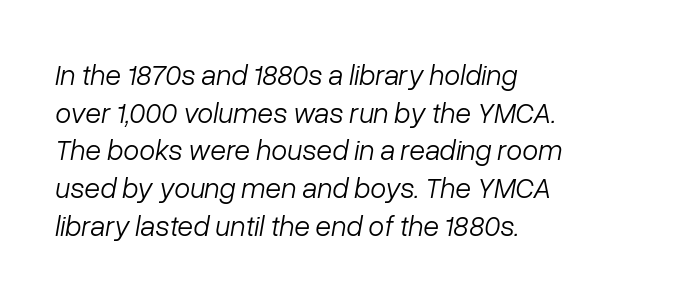
Vertical stems look standard width or narrower in stroke. Nothing unusual about the tracking: characters are spaced as the font intends. Is the type slanted? Yes — the strokes lean at a clear angle. The passage shown is typed in a proportional face where columns would drift.
